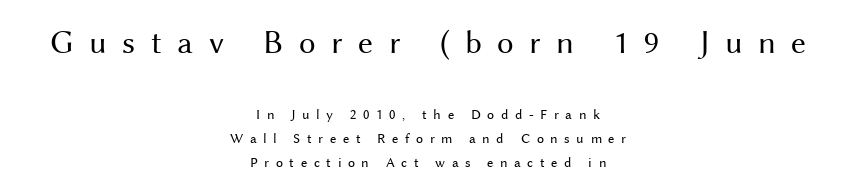
Q: Is the text bold? A: No.
Q: Is the text italic (slanted)? A: No, it is upright.
Q: Is the typeface a serif or a sans-serif typeface? A: Sans-serif.
Q: Is the text underlined? A: No.
Q: How is the paragraph aligned? A: Centered.
Q: Is the spacing between letters normal or unusually wide? A: Unusually wide.
Q: Which block of text is set in a larger size, the first (top) or the second (bottom)? A: The first (top) one.
Q: Width (condensed, normal, or wide)? A: Normal.
Q: Stroke contrast? A: Medium.
Q: x-height? A: Medium.
Q: Monospaced? A: No.
